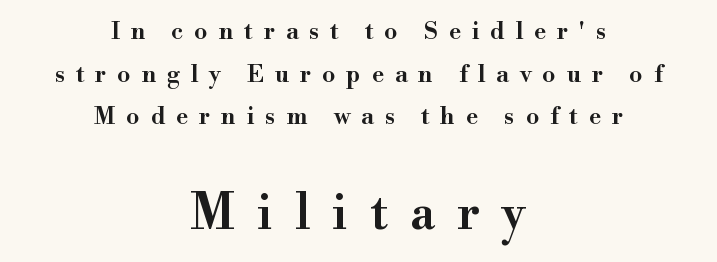
Is there any slant? The stems are plumb. Reading down the block, each line starts at a different indent, mirrored at its end. Typesetter's note — lower block bumped up in size, upper block left smaller. Inter-character spacing is expanded well beyond the font's built-in metrics. Varying glyph widths throughout — classic text-font behaviour. A somewhat darkened texture: the type is semibold rather than bold.
